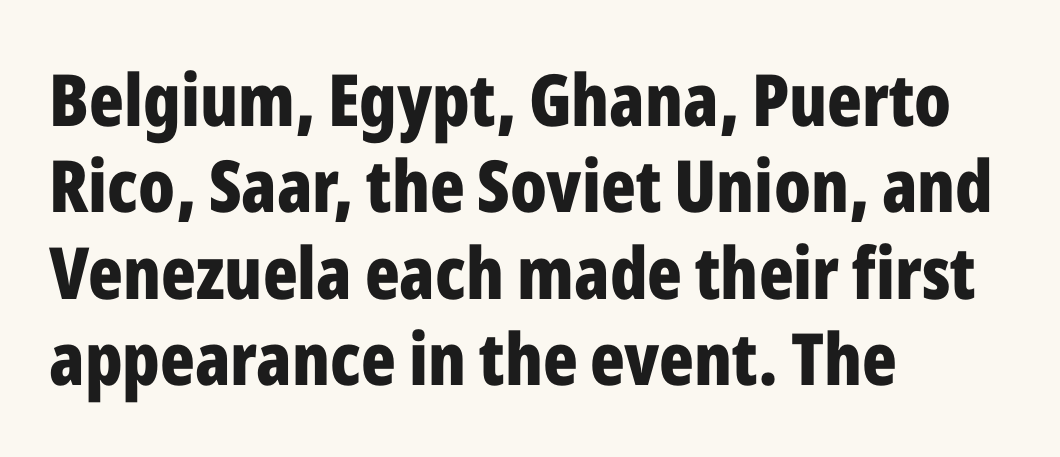
The image shows 72 px bold, condensed sans-serif type, upright; set left-aligned, line spacing 1.2x, normal letter spacing, not underlined; low stroke contrast and a medium x-height.
